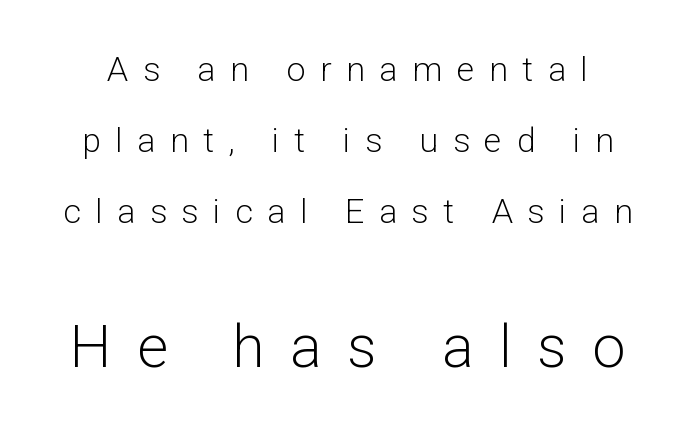
Check where the strokes stop: nothing finishes them off — pure sans. No letter is thick-stroked: the sample isn't bold. Does the bottom block carry the larger type? Yes, it does. Here the designer chose a conventional face with non-uniform glyph widths. A clean baseline with only descenders dipping below it.
